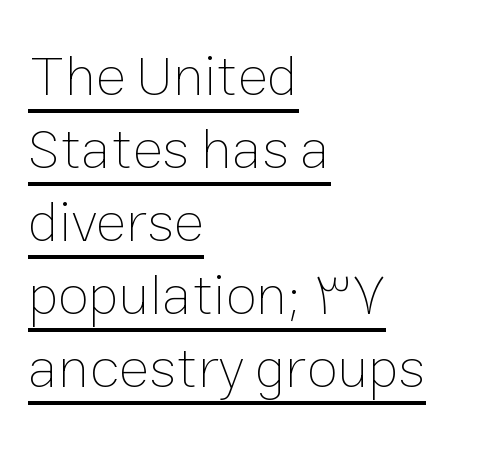
The image shows 57 px thin type, upright; set left-aligned, normal line spacing (1.28x), normal letter spacing, underlined; low stroke contrast and a medium x-height.
